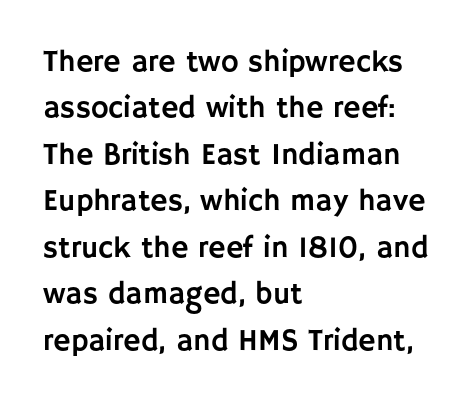
{"serif": "no", "italic": "no", "width": "normal", "stroke_contrast": "low", "x_height": "large", "monospaced": "no", "underline": "no", "align": "left", "line_spacing": "normal", "line_spacing_ratio": 1.55, "letter_spacing": "normal", "letter_spacing_em": 0.0, "glyph_px": 30}
